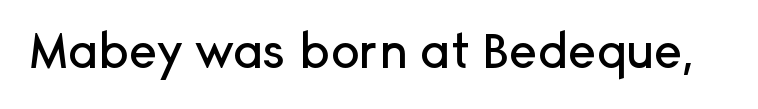
{"serif": "no", "italic": "no", "width": "normal", "stroke_contrast": "low", "x_height": "medium", "monospaced": "no", "underline": "no", "letter_spacing": "normal", "letter_spacing_em": 0.0, "glyph_px": 48}
